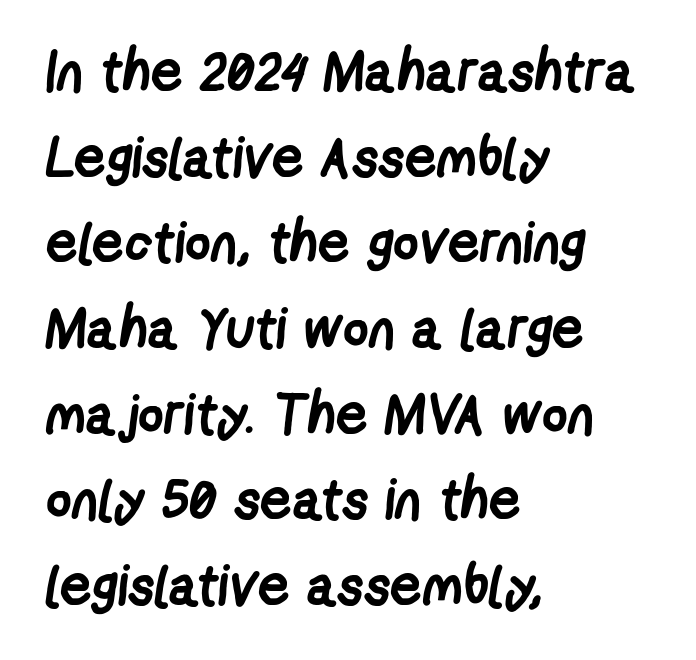
{"serif": "no", "bold": "yes", "weight": "semibold", "width": "condensed", "stroke_contrast": "low", "x_height": "medium", "monospaced": "no", "underline": "no", "align": "left", "line_spacing": "normal", "line_spacing_ratio": 1.53, "letter_spacing": "normal", "letter_spacing_em": 0.0, "glyph_px": 56}
